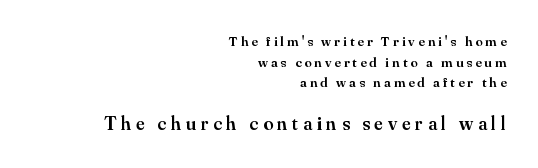
Q: Is the text bold? A: Semi-bold.
Q: Is the text italic (slanted)? A: No, it is upright.
Q: Is the text underlined? A: No.
Q: How is the paragraph aligned? A: Right-aligned.
Q: Is the spacing between letters normal or unusually wide? A: Unusually wide.
Q: Is the spacing between lines tight, normal or loose? A: Normal.
Q: Which block of text is set in a larger size, the first (top) or the second (bottom)? A: The second (bottom) one.
